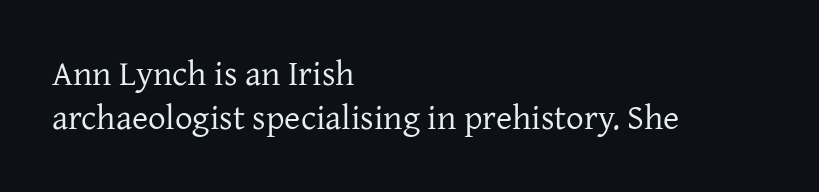
No extra ink here — the face is not bold. Visually the block forms a straight wall on the left and a jagged coastline on the right. Old-style or modern, the face here clearly has serifs. A typesetter would mark this as roman, not italic. Character widths vary here, with narrow letters taking less room than wide ones. Words float on clear page, feet unadorned.
